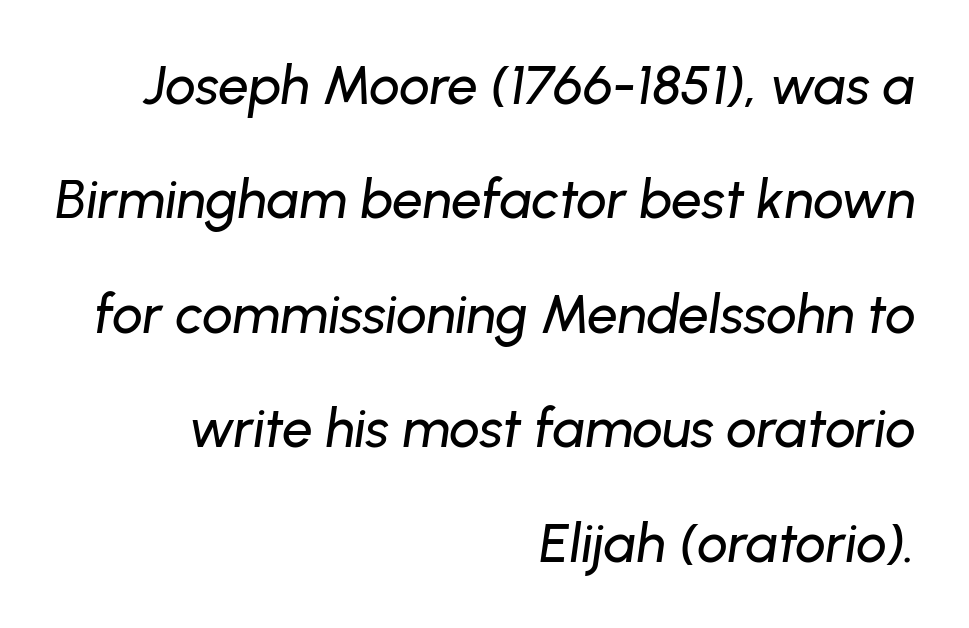
The image shows 54 px text type, italic (leaning right); set right-aligned, loose line spacing (2.12x), normal letter spacing, not underlined; low stroke contrast and a medium x-height.
